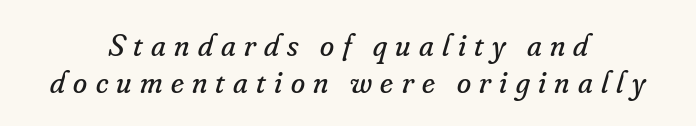
The typography opts for an oblique posture over an upright one. Stroke terminals: seriffed. You could barely slide anything between these rows. On a weight scale, this lands at 450 or below.
